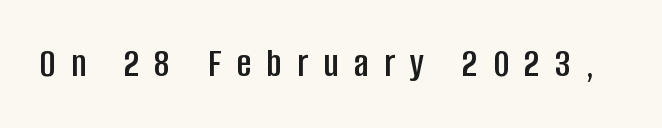
Each letter keeps its own natural width here, so spacing adapts to shape. Only glyphs here, with clear space below each row. Tracking value appears strongly positive — letters spread wide. Every stem runs plumb, perpendicular to the baseline.
